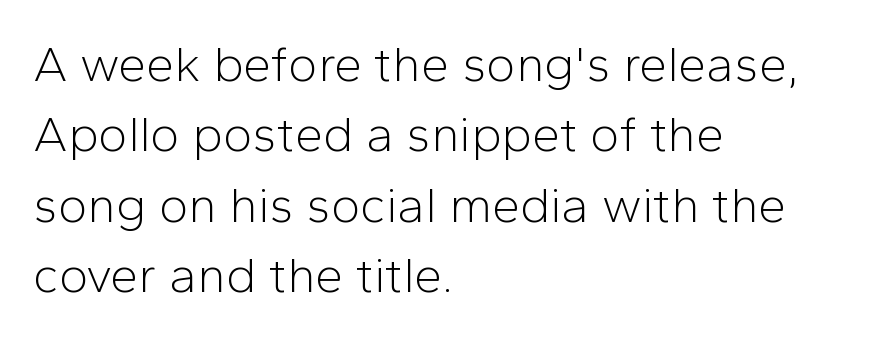
Q: Is the text bold? A: No.
Q: Is the text italic (slanted)? A: No, it is upright.
Q: Is the typeface a serif or a sans-serif typeface? A: Sans-serif.
Q: Is the text underlined? A: No.
Q: How is the paragraph aligned? A: Left-aligned.
Q: Is the spacing between letters normal or unusually wide? A: Normal.
Q: Is the spacing between lines tight, normal or loose? A: Normal.
Q: Width (condensed, normal, or wide)? A: Normal.
Q: Stroke contrast? A: Low.
Q: x-height? A: Medium.
Q: Monospaced? A: No.
